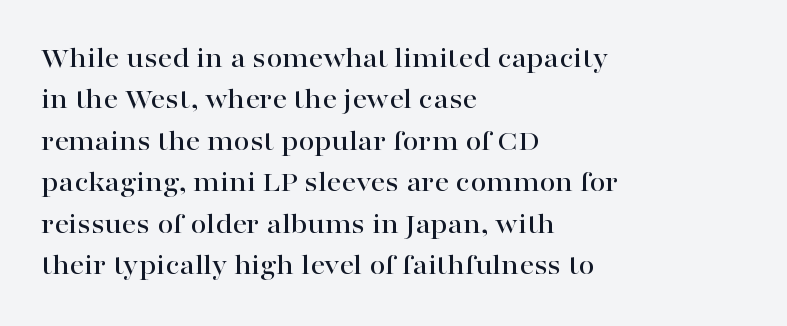
This sample has the flowing, uneven cadence of proportional lettering. The lines in this sample share a left origin and differ only in where they stop. A typesetter would call this leading conventional body-copy spacing. A typesetter would label this face a serif.
